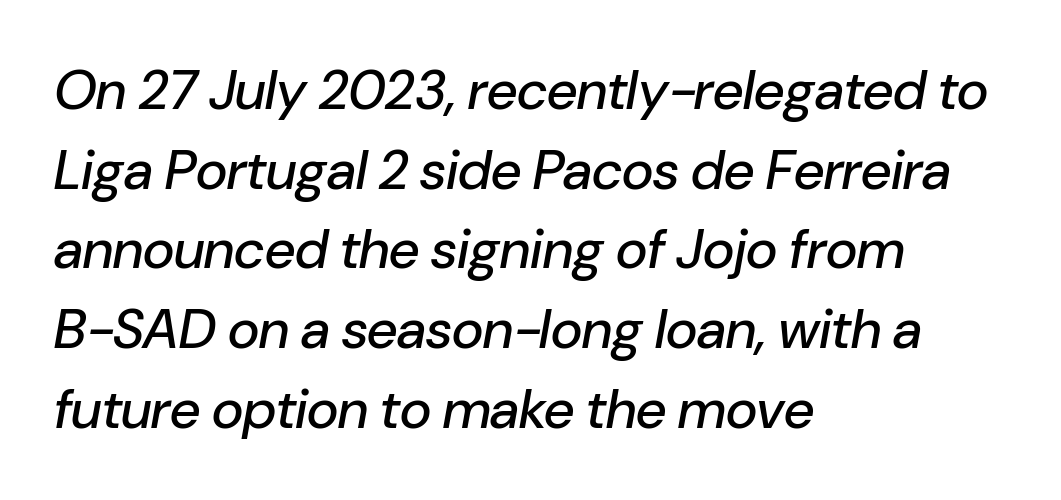
The text carries the slant typical of an italic or oblique font. If you measured baseline to baseline, you'd find a middling distance. Plain, unruled lines of type. The gaps between neighbouring characters are ordinary and unremarkable. Left-aligned paragraph, ragged on the right.
